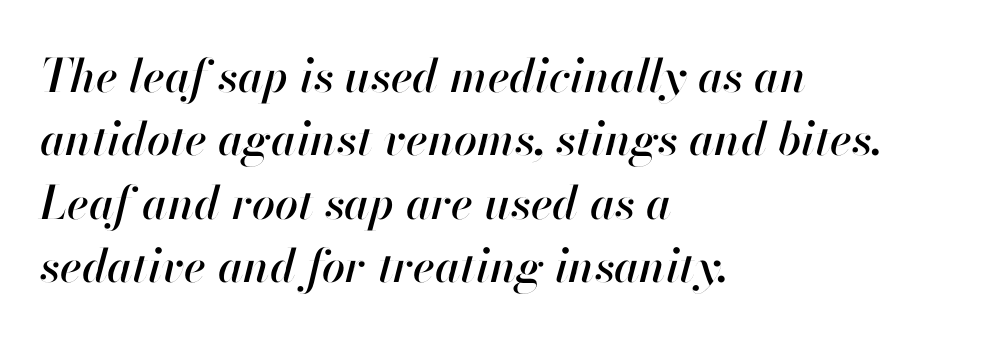
{"italic": "yes", "lean": "right", "slant_degrees": 13, "width": "normal", "stroke_contrast": "high", "x_height": "small", "monospaced": "no", "underline": "no", "align": "left", "line_spacing": "normal", "line_spacing_ratio": 1.38, "letter_spacing": "normal", "letter_spacing_em": 0.0, "glyph_px": 46}
